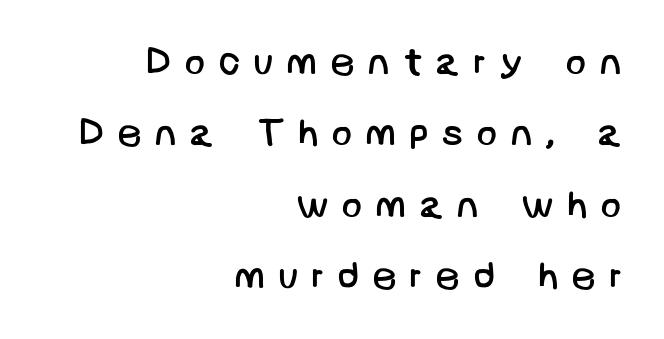
The image shows 39 px regular-weight sans-serif type; set right-aligned, line spacing 1.83x, unusually wide letter spacing (+0.32 em), not underlined; low stroke contrast and a large x-height.
